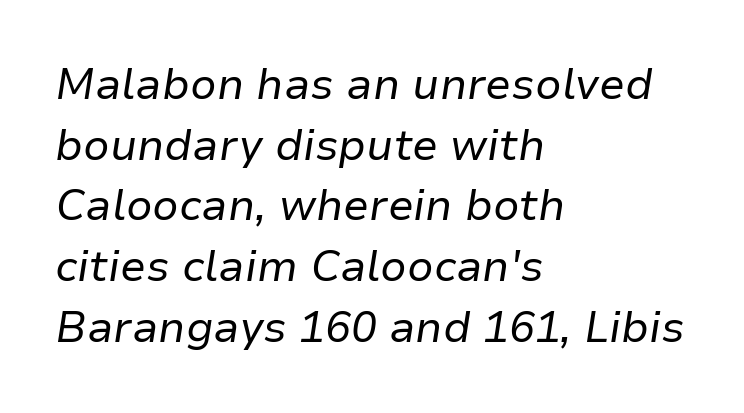
No chunkiness to these letters — they're not bold. Emphasis-style slanted type is in use. Which margin do the lines hug? The left one — the right edge is uneven. Character widths vary here, with narrow letters taking less room than wide ones.
